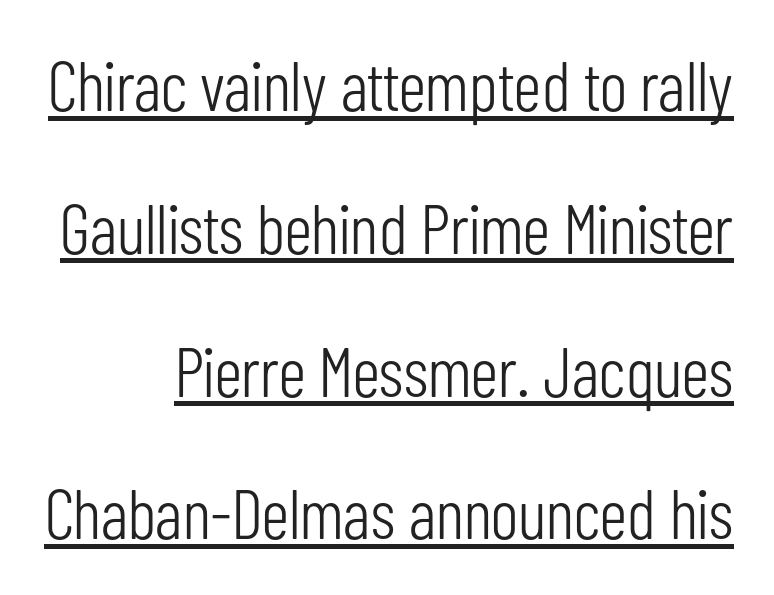
{"serif": "no", "italic": "no", "bold": "no", "weight": "light", "width": "condensed", "stroke_contrast": "low", "x_height": "medium", "monospaced": "no", "underline": "yes", "line_spacing": "loose", "line_spacing_ratio": 2.04, "letter_spacing": "normal", "letter_spacing_em": 0.0, "glyph_px": 70}
